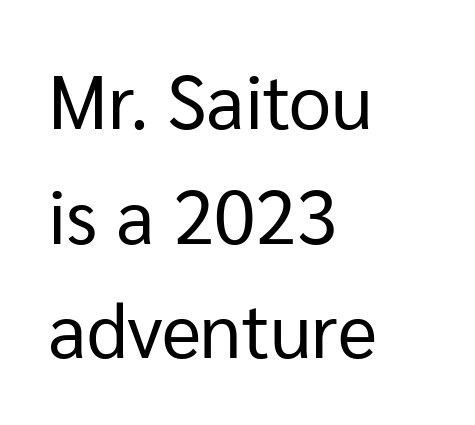
{"serif": "no", "italic": "no", "bold": "no", "weight": "regular", "width": "normal", "stroke_contrast": "low", "x_height": "medium", "monospaced": "no", "underline": "no", "align": "left", "line_spacing": "normal", "line_spacing_ratio": 1.53, "letter_spacing": "normal", "letter_spacing_em": 0.0, "glyph_px": 75}
